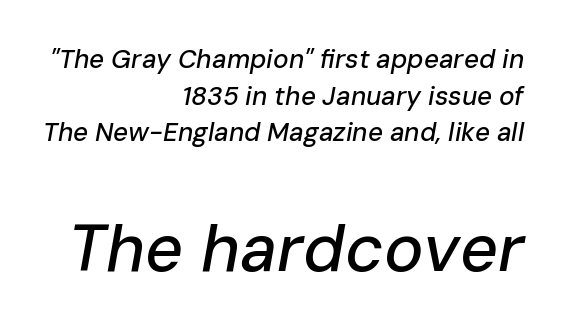
The image shows 66 px text type, italic (leaning right); set right-aligned, normal line spacing (1.41x), normal letter spacing, not underlined; the second (bottom) block is 2.54x larger; low stroke contrast and a medium x-height.
